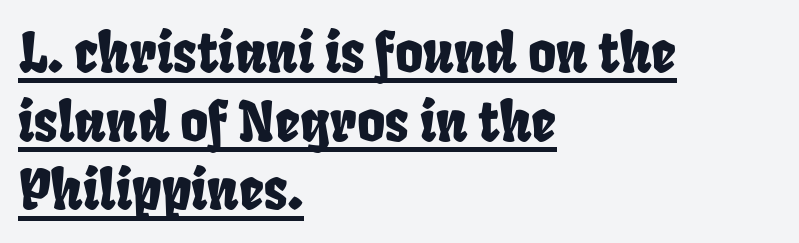
The rendering shows plain stroke endings on the letterforms — a sans-serif design. Casual observation: everything's shoved over to the left. Caption: standard tracking, unaltered. The rendering uses natural spacing where letterforms have individual widths. Leading: standard. Emphasis is given by a line drawn under the lettering.
